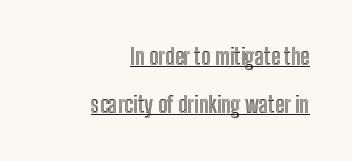
This sample is right-justified, so line beginnings fall wherever the words allow. Tracking value appears to be zero — textbook default spacing. This is the regular roman posture of the typeface. Quick note: interline space is abundant. Descenders here cross a horizontal rule under the line.
